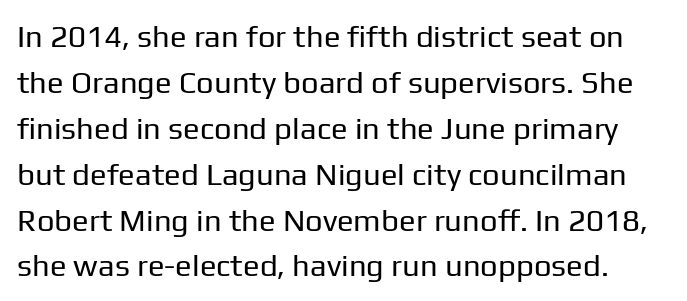
Q: Is the text bold? A: No.
Q: Is the text italic (slanted)? A: No, it is upright.
Q: Is the typeface a serif or a sans-serif typeface? A: Sans-serif.
Q: Is the text underlined? A: No.
Q: Is the spacing between letters normal or unusually wide? A: Normal.
Q: Is the spacing between lines tight, normal or loose? A: Normal.
Q: Width (condensed, normal, or wide)? A: Normal.
Q: Stroke contrast? A: Low.
Q: x-height? A: Medium.
Q: Monospaced? A: No.
